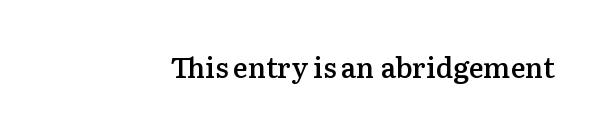
{"serif": "yes", "italic": "no", "bold": "semi", "weight": "semibold", "width": "normal", "stroke_contrast": "low", "x_height": "medium", "monospaced": "no", "underline": "no", "letter_spacing": "normal", "letter_spacing_em": 0.0, "glyph_px": 28}
